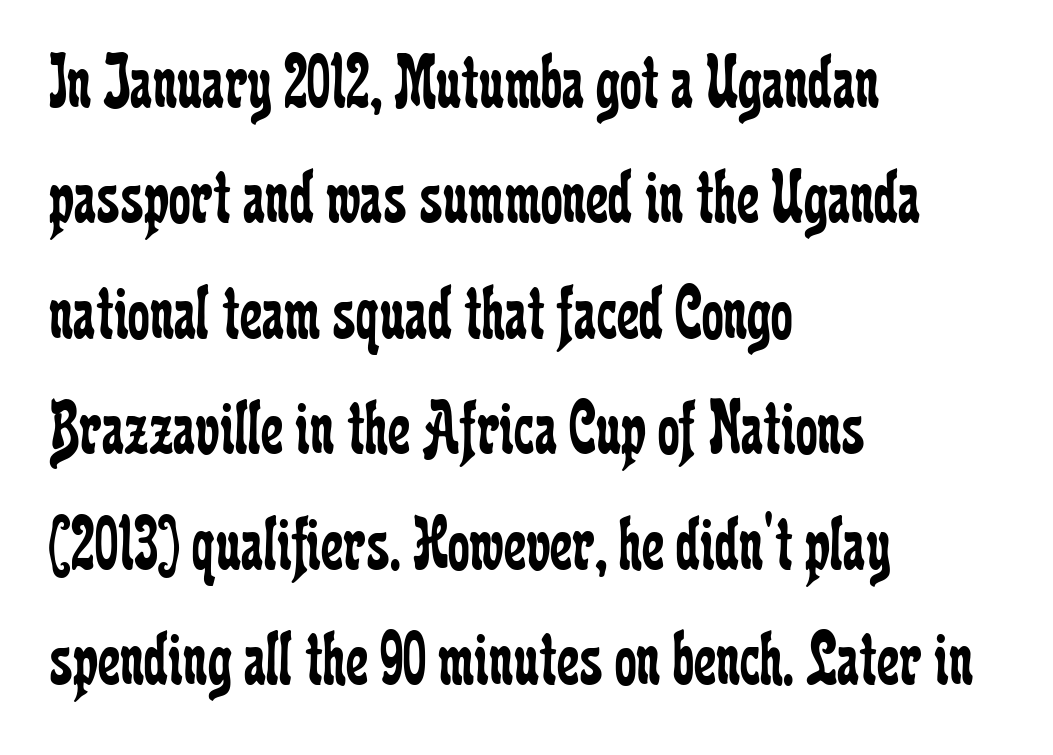
The image shows 78 px regular-weight, condensed serif type, upright; set left-aligned, normal line spacing (1.48x), normal letter spacing, not underlined; low stroke contrast and a medium x-height.
